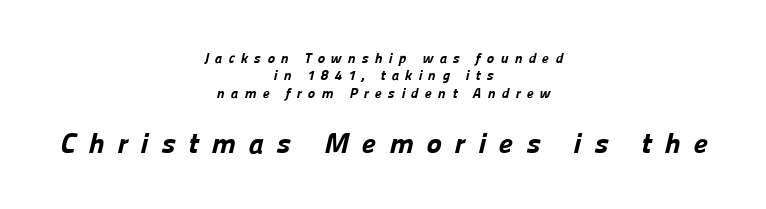
Q: Is the text bold? A: Yes.
Q: Is the typeface a serif or a sans-serif typeface? A: Sans-serif.
Q: Is the text underlined? A: No.
Q: How is the paragraph aligned? A: Centered.
Q: Is the spacing between letters normal or unusually wide? A: Unusually wide.
Q: Is the spacing between lines tight, normal or loose? A: Normal.
Q: Which block of text is set in a larger size, the first (top) or the second (bottom)? A: The second (bottom) one.
Q: Width (condensed, normal, or wide)? A: Normal.
Q: Stroke contrast? A: Low.
Q: x-height? A: Medium.
Q: Monospaced? A: No.
